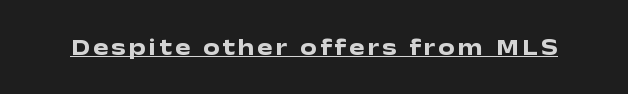
Q: Is the text bold? A: Yes.
Q: Is the text italic (slanted)? A: No, it is upright.
Q: Is the text underlined? A: Yes.
